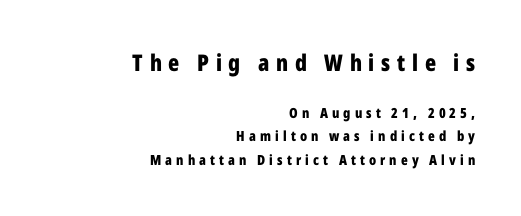
The image shows 23 px bold type, upright; set right-aligned, normal line spacing (1.67x), unusually wide letter spacing (+0.29 em), not underlined; the first (top) block is 1.64x larger.
